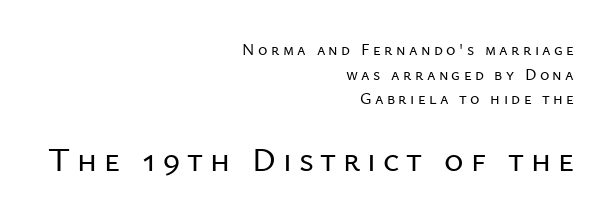
The specimen omits any rule beneath the text block's lines. In this sample the second text group is rendered at the bigger scale. Here the designer chose a conventional face with non-uniform glyph widths. Nope, not italic — everything's standing straight. In terms of leading, this rendering sits right in the middle. The face used here is a sans, in the tradition of grotesques and geometrics.
